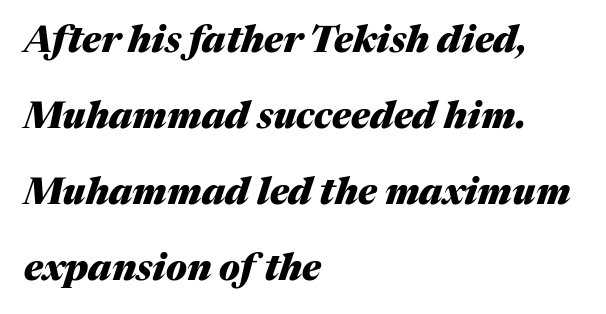
{"italic": "yes", "lean": "right", "slant_degrees": 17, "bold": "yes", "weight": "heavy", "width": "normal", "stroke_contrast": "medium", "x_height": "medium", "monospaced": "no", "underline": "no", "align": "left", "line_spacing": "loose", "line_spacing_ratio": 2.05, "letter_spacing": "normal", "letter_spacing_em": 0.0, "glyph_px": 37}
